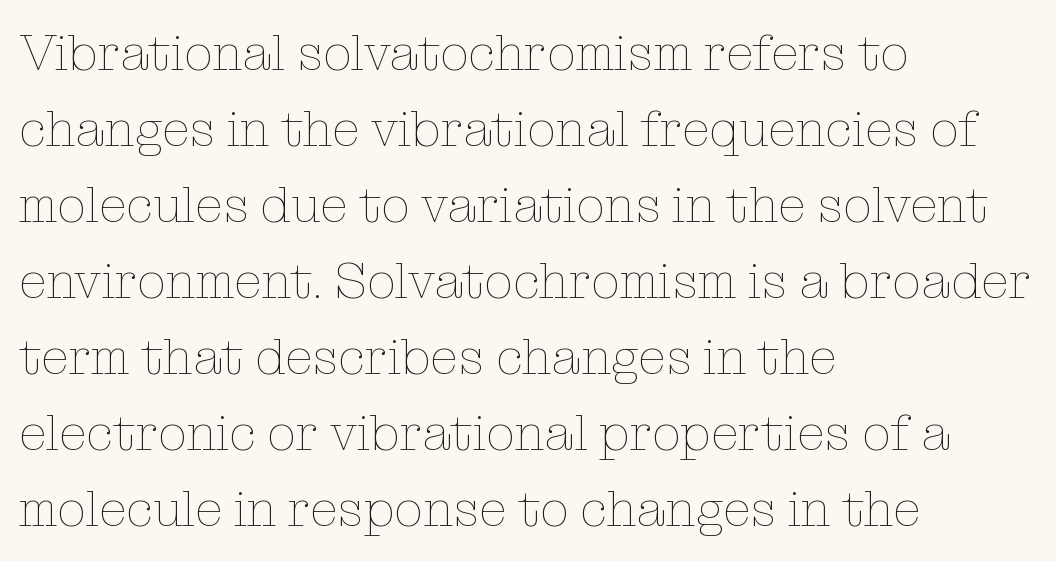
Here the designer chose a conventional face with non-uniform glyph widths. Reading down the block, your eye returns to a fixed left position each line. Does extra space separate the letters? No, they use regular spacing. Stroke thickness stays within the range of a standard reading face or lighter. Compared with typical paragraphs, the rows here are spaced about the same.
